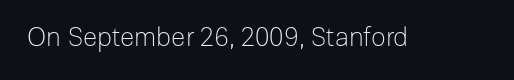
{"italic": "no", "bold": "no", "underline": "no", "letter_spacing": "normal", "letter_spacing_em": 0.0, "glyph_px": 26}
